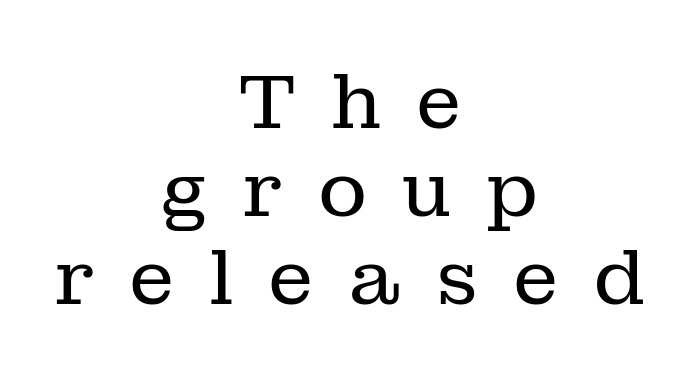
{"serif": "yes", "italic": "no", "bold": "no", "weight": "regular", "width": "normal", "stroke_contrast": "low", "x_height": "medium", "monospaced": "no", "underline": "no", "align": "center", "line_spacing_ratio": 1.16, "letter_spacing": "wide", "letter_spacing_em": 0.45, "glyph_px": 76}
